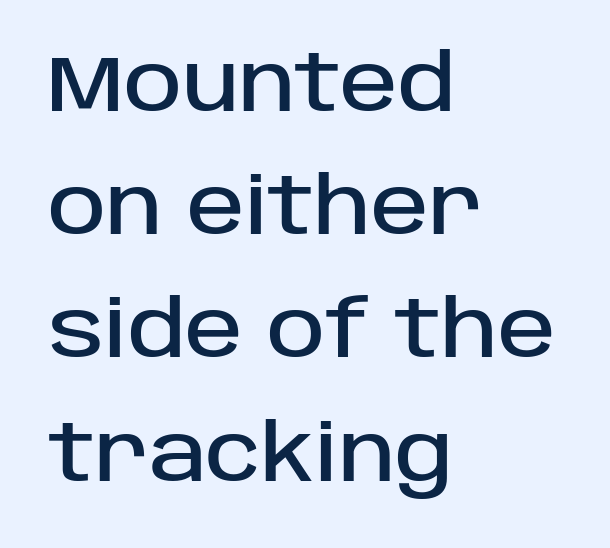
Q: Is the text italic (slanted)? A: No, it is upright.
Q: Is the typeface a serif or a sans-serif typeface? A: Sans-serif.
Q: Is the text underlined? A: No.
Q: How is the paragraph aligned? A: Left-aligned.
Q: Is the spacing between letters normal or unusually wide? A: Normal.
Q: Is the spacing between lines tight, normal or loose? A: Normal.
Q: Width (condensed, normal, or wide)? A: Normal.
Q: Stroke contrast? A: Low.
Q: x-height? A: Large.
Q: Monospaced? A: No.
